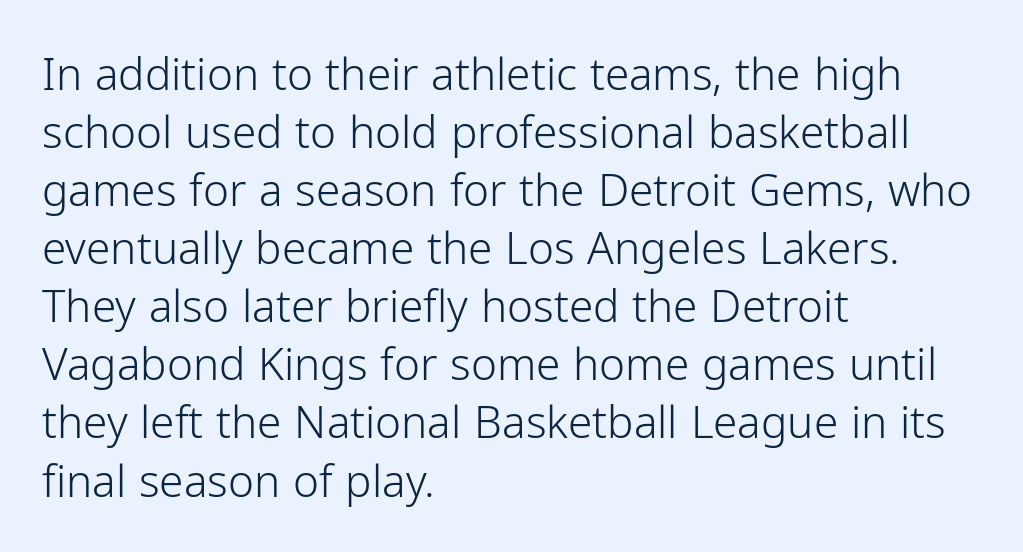
{"serif": "no", "italic": "no", "bold": "no", "weight": "light", "width": "normal", "stroke_contrast": "low", "x_height": "medium", "monospaced": "no", "underline": "no", "align": "left", "line_spacing": "normal", "line_spacing_ratio": 1.32, "letter_spacing": "normal", "letter_spacing_em": 0.0, "glyph_px": 44}
